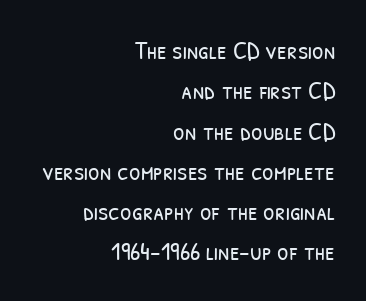
This rendering uses right alignment, leaving the left contour irregular. In terms of letterspacing, this is plain default setting. Any mark beneath the type? The region is blank. Reading down the column, the eye jumps a familiar distance to each next line.
